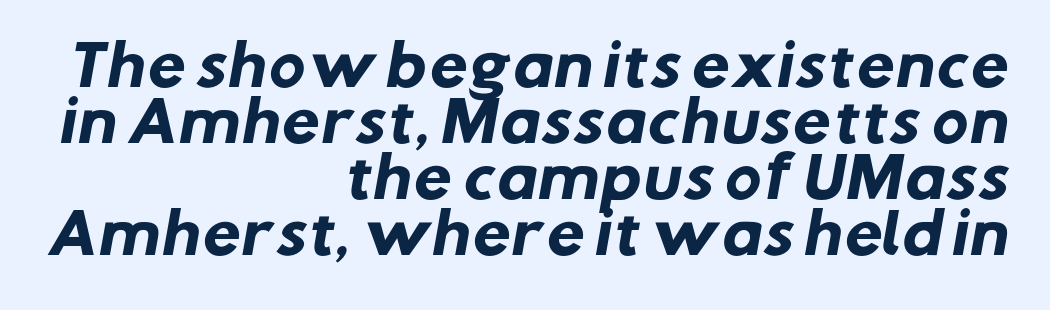
Spacing verdict: proportional, widths tailored to each character. Heavy-handed strokes throughout: this text is bold. Nope, no serifs anywhere on these letters. Interline gaps are noticeably narrow in this sample. Lines of text with bare space underneath. Does extra space separate the letters? No, they use regular spacing.
